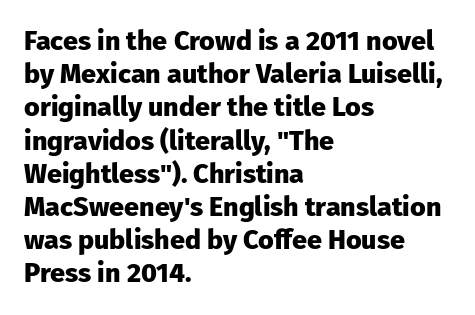
{"italic": "no", "bold": "yes", "underline": "no", "align": "left", "line_spacing_ratio": 1.23, "letter_spacing": "normal", "letter_spacing_em": 0.0, "glyph_px": 27}
